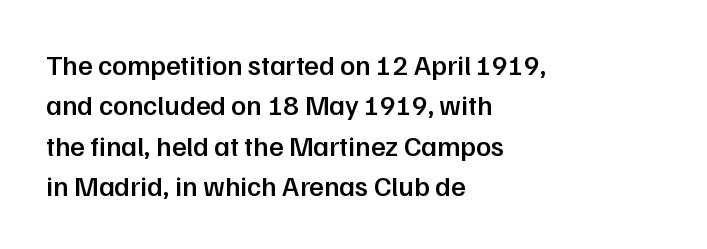
{"serif": "no", "italic": "no", "bold": "semi", "weight": "semibold", "width": "normal", "stroke_contrast": "low", "x_height": "medium", "monospaced": "no", "underline": "no", "align": "left", "line_spacing": "normal", "line_spacing_ratio": 1.44, "letter_spacing": "normal", "letter_spacing_em": 0.0, "glyph_px": 28}
